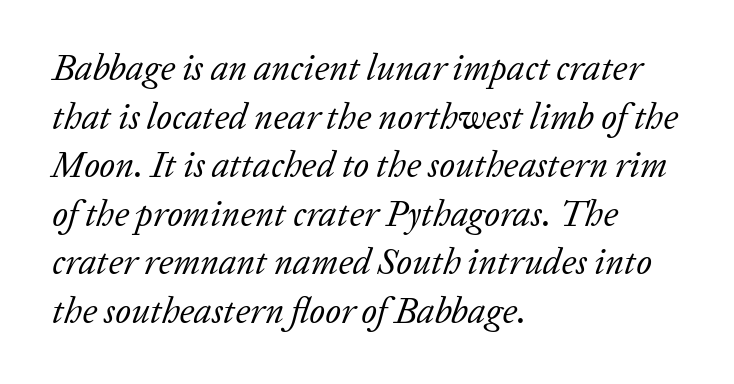
{"serif": "yes", "italic": "yes", "lean": "right", "slant_degrees": 20, "bold": "no", "weight": "regular", "width": "normal", "stroke_contrast": "low", "x_height": "medium", "monospaced": "no", "underline": "no", "align": "left", "line_spacing": "normal", "line_spacing_ratio": 1.35, "letter_spacing": "normal", "letter_spacing_em": 0.0, "glyph_px": 36}
